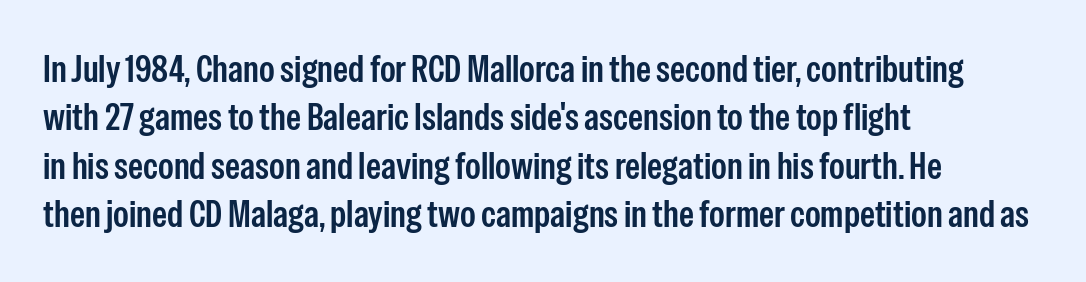
{"serif": "no", "italic": "no", "bold": "semi", "weight": "semibold", "width": "condensed", "stroke_contrast": "low", "x_height": "medium", "monospaced": "no", "underline": "no", "align": "left", "line_spacing": "normal", "line_spacing_ratio": 1.27, "letter_spacing": "normal", "letter_spacing_em": 0.0, "glyph_px": 38}
